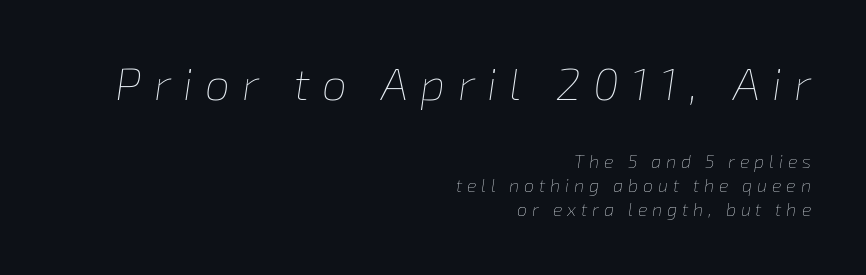
{"italic": "yes", "lean": "right", "slant_degrees": 8, "bold": "no", "weight": "thin", "width": "normal", "stroke_contrast": "low", "x_height": "medium", "monospaced": "no", "underline": "no", "align": "right", "line_spacing": "normal", "line_spacing_ratio": 1.32, "letter_spacing": "wide", "letter_spacing_em": 0.27, "larger_block": "first", "size_ratio": 2.5, "glyph_px": 45}
